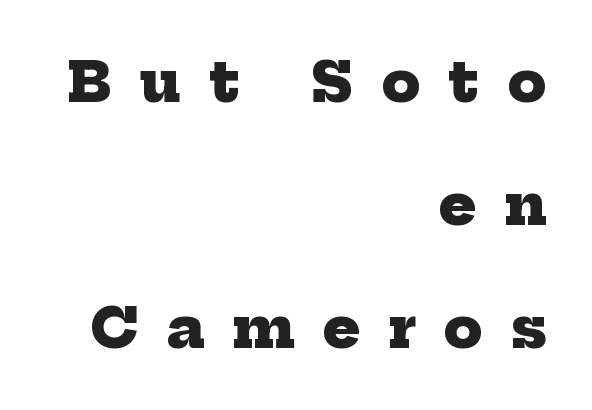
Q: Is the text bold? A: Yes.
Q: Is the typeface a serif or a sans-serif typeface? A: Serif.
Q: Is the text underlined? A: No.
Q: How is the paragraph aligned? A: Right-aligned.
Q: Is the spacing between letters normal or unusually wide? A: Unusually wide.
Q: Is the spacing between lines tight, normal or loose? A: Loose.
Q: Width (condensed, normal, or wide)? A: Normal.
Q: Stroke contrast? A: Low.
Q: x-height? A: Medium.
Q: Monospaced? A: No.
